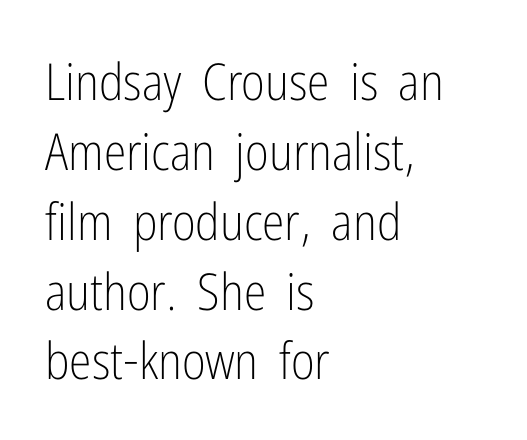
{"serif": "no", "italic": "no", "bold": "no", "weight": "light", "width": "condensed", "stroke_contrast": "low", "x_height": "medium", "monospaced": "no", "underline": "no", "align": "left", "line_spacing": "normal", "line_spacing_ratio": 1.37, "letter_spacing": "normal", "letter_spacing_em": 0.0, "glyph_px": 51}
